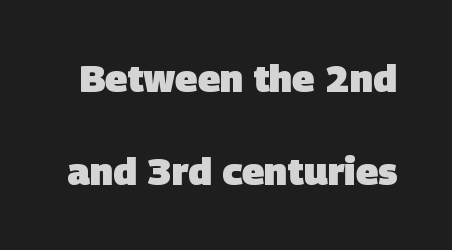
Q: Is the text bold? A: Yes.
Q: Is the typeface a serif or a sans-serif typeface? A: Sans-serif.
Q: Is the text underlined? A: No.
Q: Is the spacing between letters normal or unusually wide? A: Normal.
Q: Is the spacing between lines tight, normal or loose? A: Loose.
Q: Width (condensed, normal, or wide)? A: Normal.
Q: Stroke contrast? A: Low.
Q: x-height? A: Large.
Q: Monospaced? A: No.
